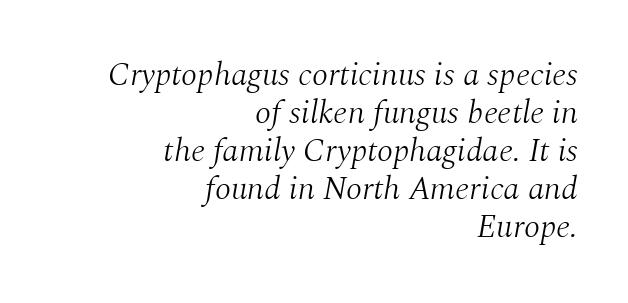
The letters are slanted; this is an italic face. The zone under the glyphs is completely vacant. Caption: multi-line text, flush right, ragged left. The font family rendered here belongs to the serif group. The passage shown is not bold in any degree.
